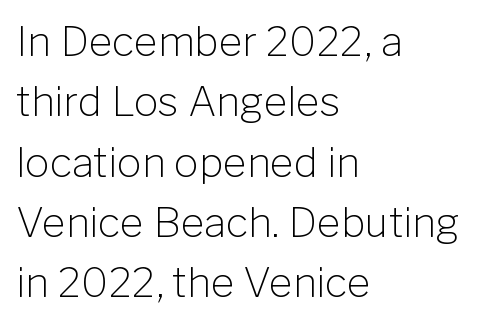
Q: Is the text bold? A: No.
Q: Is the text italic (slanted)? A: No, it is upright.
Q: Is the typeface a serif or a sans-serif typeface? A: Sans-serif.
Q: Is the text underlined? A: No.
Q: How is the paragraph aligned? A: Left-aligned.
Q: Is the spacing between letters normal or unusually wide? A: Normal.
Q: Is the spacing between lines tight, normal or loose? A: Normal.
Q: Width (condensed, normal, or wide)? A: Normal.
Q: Stroke contrast? A: Low.
Q: x-height? A: Medium.
Q: Monospaced? A: No.
